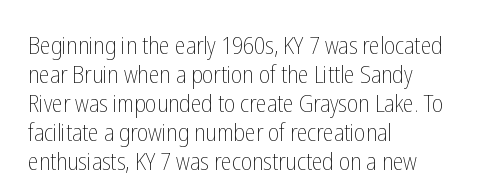
{"italic": "no", "bold": "no", "underline": "no", "align": "left", "line_spacing_ratio": 1.21, "letter_spacing": "normal", "letter_spacing_em": 0.0, "glyph_px": 24}
